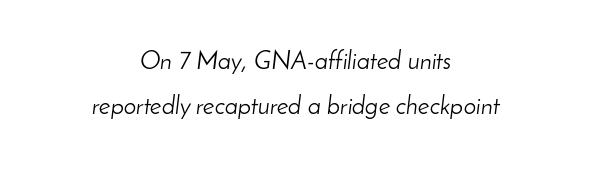
The image shows 25 px text type, italic (leaning right); set centered, line spacing 1.82x, normal letter spacing, not underlined.
